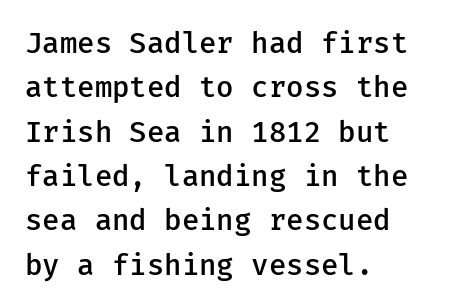
Do the letters lean? They stand straight. The gap between lines stays unmarked. Tracking here is standard; glyphs follow each other at the usual distance. In CSS terms this would be text-align: left. Grotesque or geometric, the face here clearly has no serifs.
